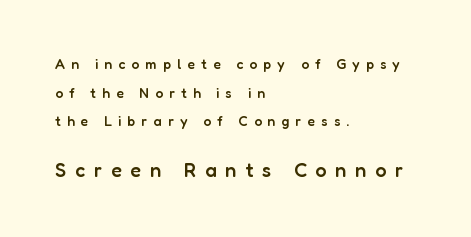
The image shows 20 px text type, upright; set left-aligned, loose line spacing (2.04x), unusually wide letter spacing (+0.44 em), not underlined; the second (bottom) block is 1.43x larger.
